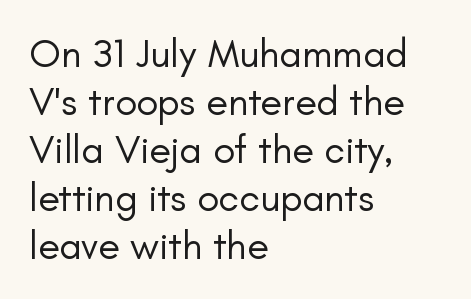
The image shows 40 px regular-weight sans-serif type, upright; set left-aligned, line spacing 1.2x, normal letter spacing, not underlined; low stroke contrast and a small x-height.
